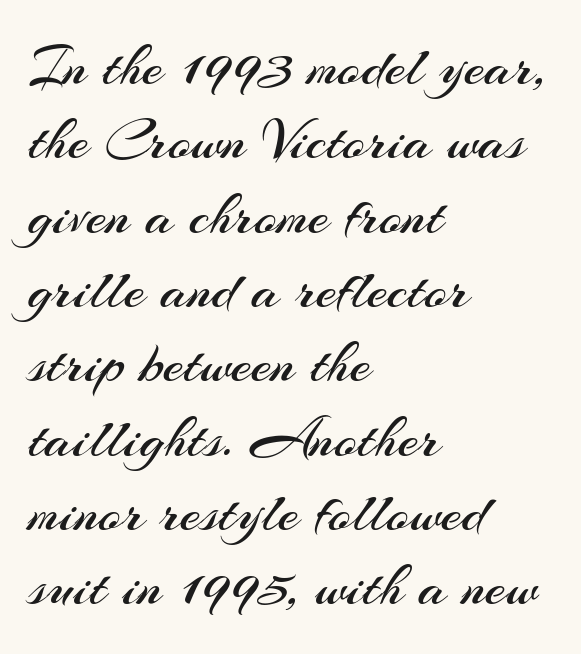
{"serif": "no", "bold": "no", "weight": "regular", "width": "normal", "stroke_contrast": "medium", "x_height": "small", "monospaced": "no", "underline": "no", "align": "left", "line_spacing": "normal", "line_spacing_ratio": 1.26, "letter_spacing": "normal", "letter_spacing_em": 0.0, "glyph_px": 59}
